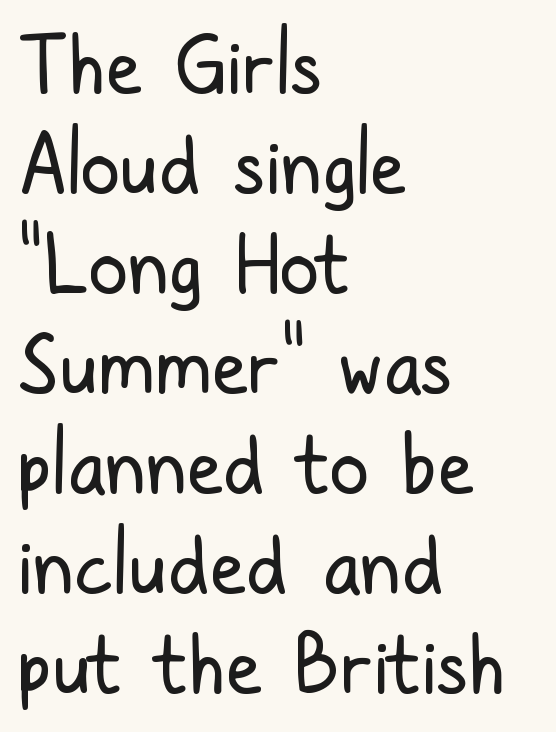
Q: Is the text bold? A: No.
Q: Is the text italic (slanted)? A: No, it is upright.
Q: Is the typeface a serif or a sans-serif typeface? A: Sans-serif.
Q: Is the text underlined? A: No.
Q: How is the paragraph aligned? A: Left-aligned.
Q: Is the spacing between letters normal or unusually wide? A: Normal.
Q: Is the spacing between lines tight, normal or loose? A: Normal.
Q: Width (condensed, normal, or wide)? A: Condensed.
Q: Stroke contrast? A: Low.
Q: x-height? A: Medium.
Q: Monospaced? A: No.
